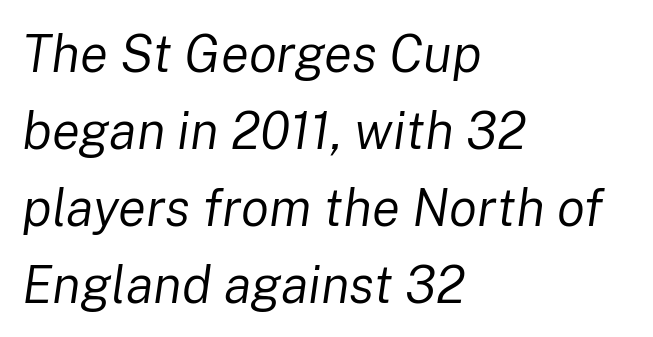
You could call the tracking neutral — neither tight nor loose. These lines sit exactly where default settings would place them. Any mark beneath the type? The region is blank. Here the designer chose a conventional face with non-uniform glyph widths.
